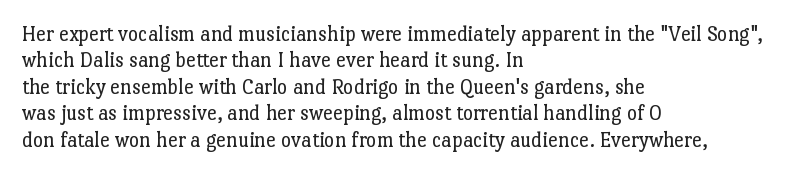
The image shows 22 px text type, upright; set left-aligned, line spacing 1.2x, normal letter spacing, not underlined.
